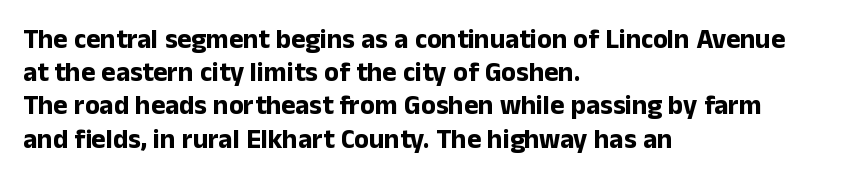
There is no visible air inserted between adjacent glyphs. In terms of weight, the rendering is a true, heavy bold. Visually the block forms a straight wall on the left and a jagged coastline on the right. Lines of text with bare space underneath. If you drew a line through each stem, it would be perfectly vertical.
